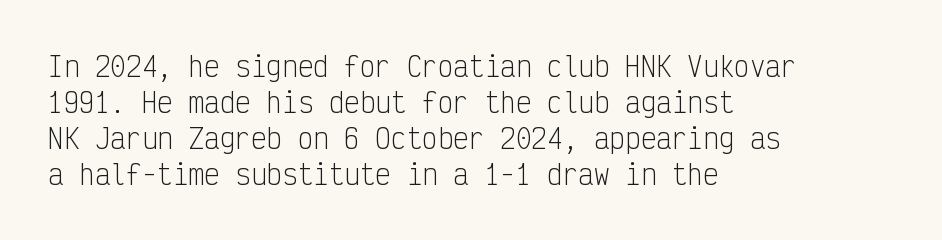
The image shows 26 px text type, upright; set left-aligned, normal line spacing (1.38x), normal letter spacing, not underlined.
